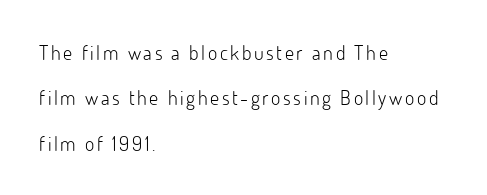
{"italic": "no", "bold": "no", "underline": "no", "align": "left", "line_spacing": "loose", "line_spacing_ratio": 2.27, "glyph_px": 20}
